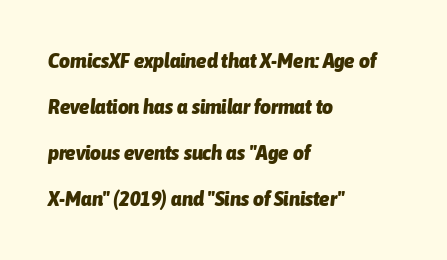
The image shows 21 px bold type, italic (leaning right); set left-aligned, loose line spacing (2.19x), normal letter spacing, not underlined.
